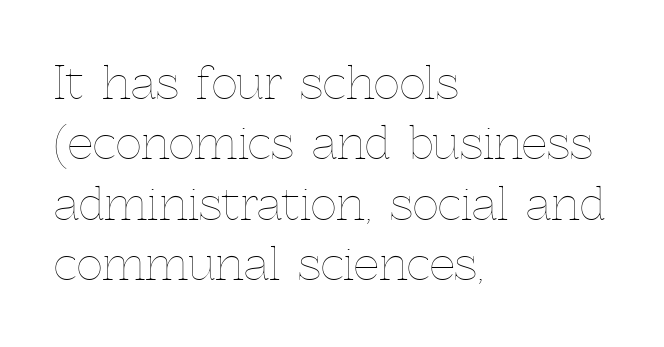
{"italic": "no", "bold": "no", "weight": "thin", "width": "normal", "x_height": "medium", "monospaced": "no", "underline": "no", "align": "left", "line_spacing": "normal", "line_spacing_ratio": 1.34, "letter_spacing": "normal", "letter_spacing_em": 0.0, "glyph_px": 45}
